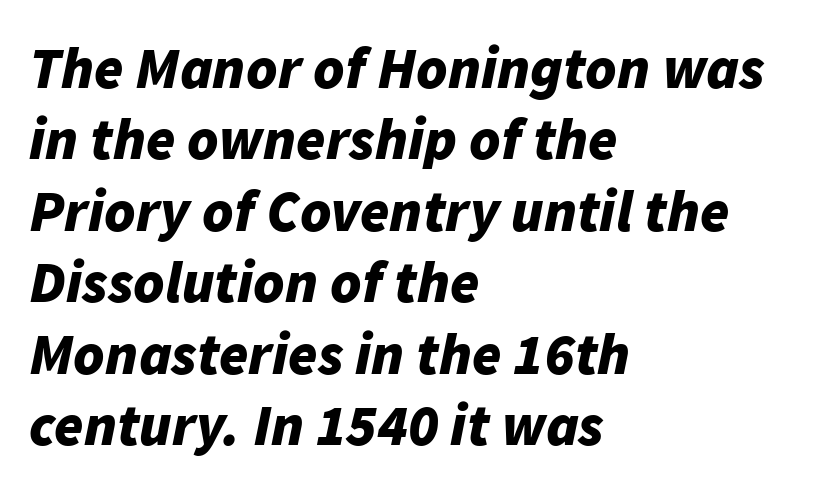
The image shows 59 px bold type, italic (leaning right); set left-aligned, line spacing 1.21x, normal letter spacing, not underlined; low stroke contrast and a medium x-height.
